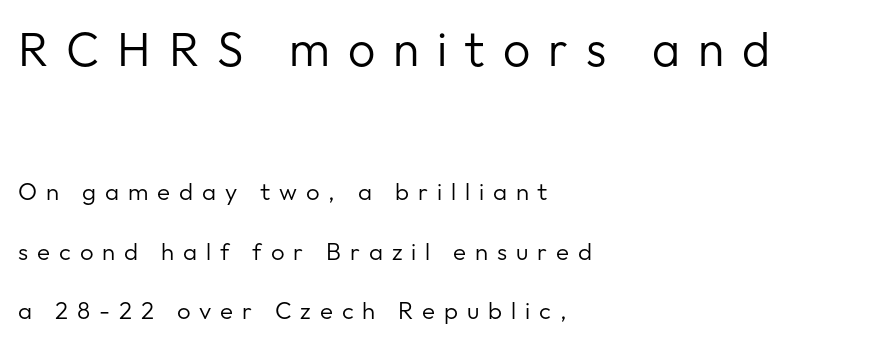
Ink coverage per letter is moderate at most. A typesetter would call this proportional, since set widths differ per character. Characters follow at a spacing far wider than the type designer built in. Note: no serifs on the glyphs.
